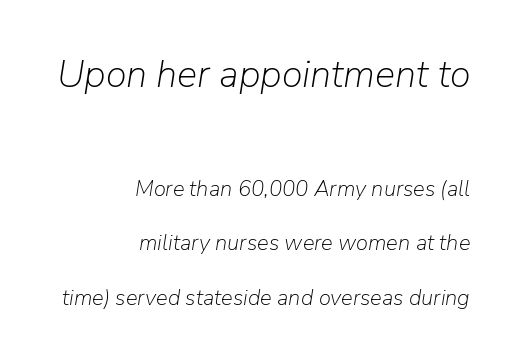
{"italic": "yes", "lean": "right", "slant_degrees": 9, "bold": "no", "weight": "light", "width": "normal", "stroke_contrast": "low", "x_height": "medium", "monospaced": "no", "underline": "no", "align": "right", "line_spacing": "loose", "line_spacing_ratio": 2.48, "letter_spacing": "normal", "letter_spacing_em": 0.0, "larger_block": "first", "size_ratio": 1.73, "glyph_px": 38}
